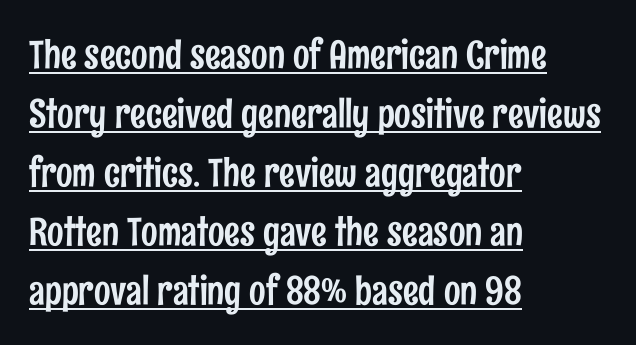
The lines sit at an ordinary, default distance from one another. The compositor pushed each line to the left boundary. These lines keep a tight, regular rhythm from letter to letter. Tall strokes in this sample are plumb rather than angled.
